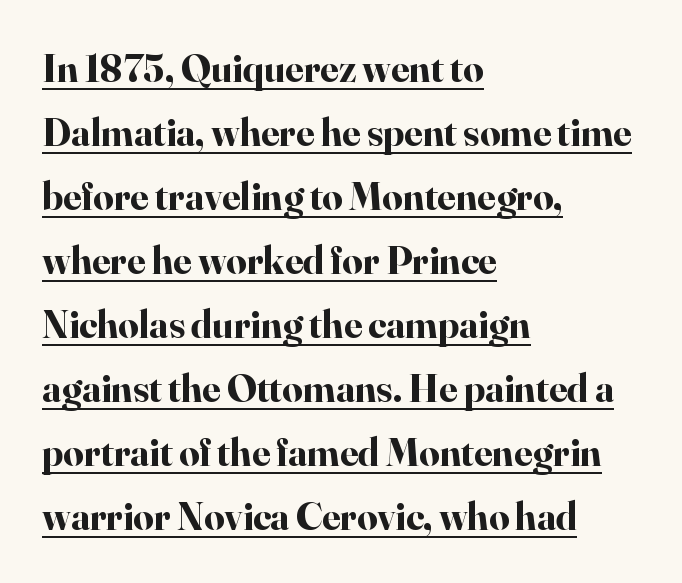
Does the leading feel generous? No, just average. Typesetter's note: full bold, strokes at maximum text heaviness. Notice how the stems are strictly vertical — no italics here. The text block is weighted toward the left margin, trailing off unevenly rightward. Standard letterfit; no display-style spreading of the glyphs.
